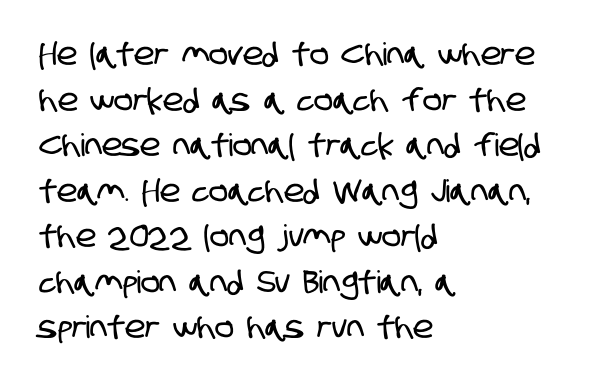
This rendering leaves character spacing at its baseline value. These lines stack with their left ends in a neat column. Does the type have serifs? No, each stem ends abruptly. This rendering features lettering with no underline. Successive baselines arrive at the customary interval. These lines are rendered in a variable-pitch font.
